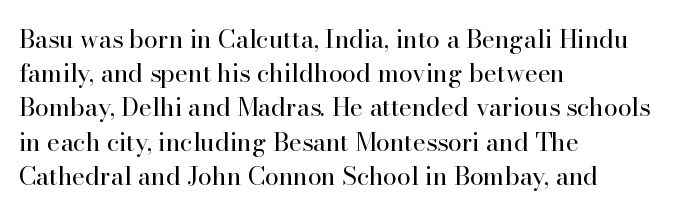
{"italic": "no", "bold": "no", "underline": "no", "align": "left", "line_spacing": "normal", "line_spacing_ratio": 1.37, "letter_spacing": "normal", "letter_spacing_em": 0.0, "glyph_px": 25}
